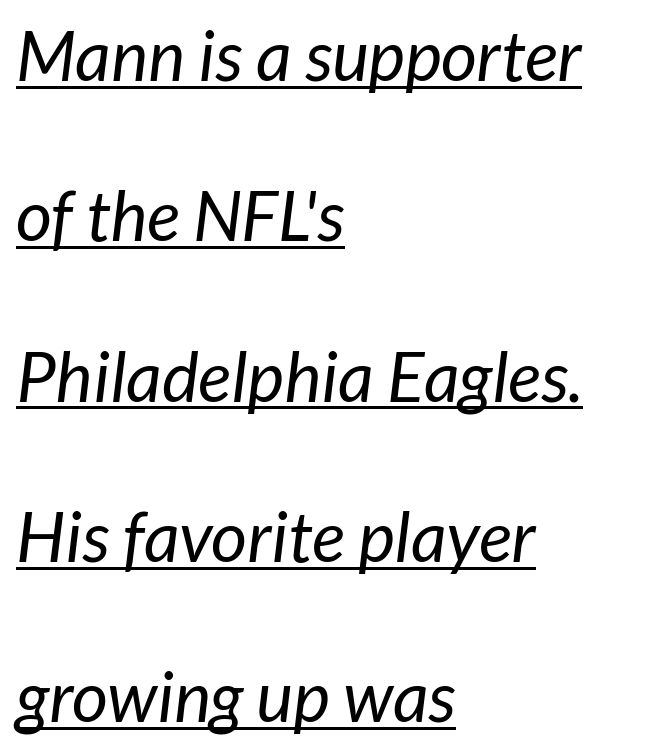
The gaps between neighbouring characters are ordinary and unremarkable. Looks like regular typesetting: each glyph gets only the width it needs. Ink coverage per letter is moderate at most. The rendering uses a large line-height, opening up the rows. The font family rendered here belongs to the sans-serif group. The paragraph shown leans on its left margin.
